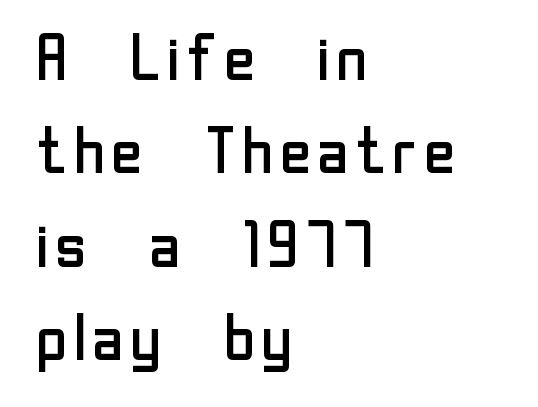
Q: Is the text bold? A: No.
Q: Is the text italic (slanted)? A: No, it is upright.
Q: Is the typeface a serif or a sans-serif typeface? A: Sans-serif.
Q: Is the text underlined? A: No.
Q: How is the paragraph aligned? A: Left-aligned.
Q: Is the spacing between letters normal or unusually wide? A: Normal.
Q: Is the spacing between lines tight, normal or loose? A: Normal.
Q: Width (condensed, normal, or wide)? A: Normal.
Q: Stroke contrast? A: Low.
Q: x-height? A: Medium.
Q: Monospaced? A: No.
